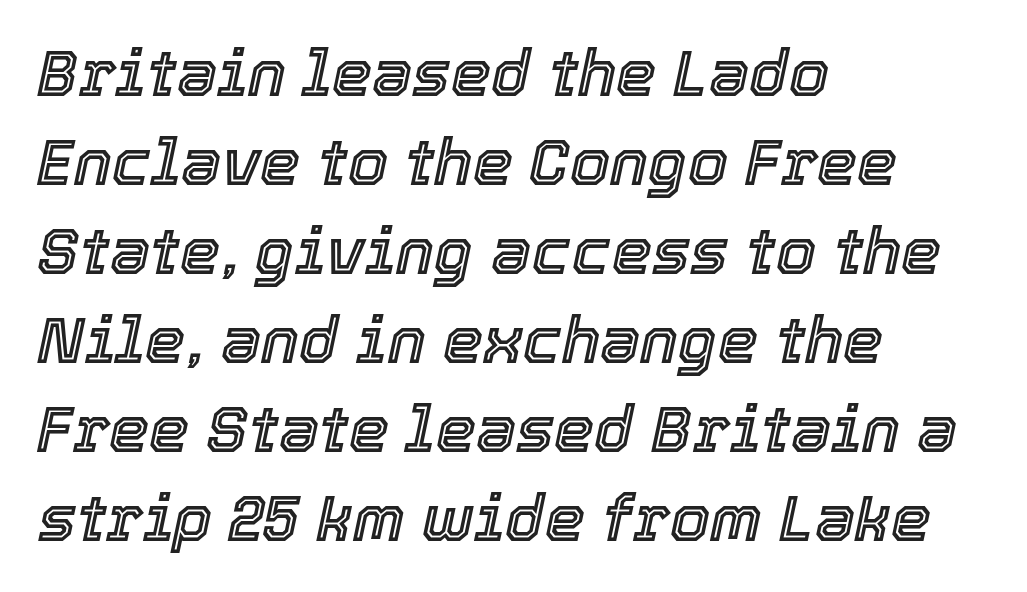
The image shows 64 px text type, italic (leaning right); set left-aligned, normal line spacing (1.39x), normal letter spacing, not underlined; a medium x-height.
